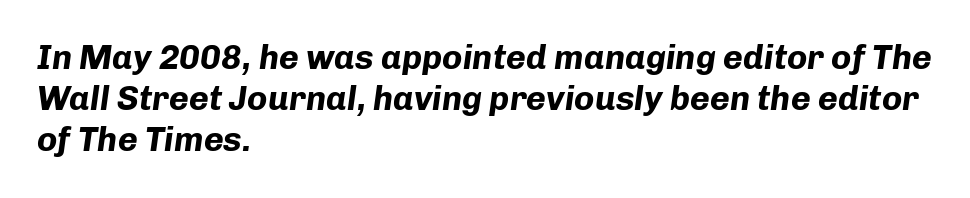
The image shows 34 px bold type, italic (leaning right); set left-aligned, line spacing 1.21x, normal letter spacing, not underlined; low stroke contrast and a medium x-height.
